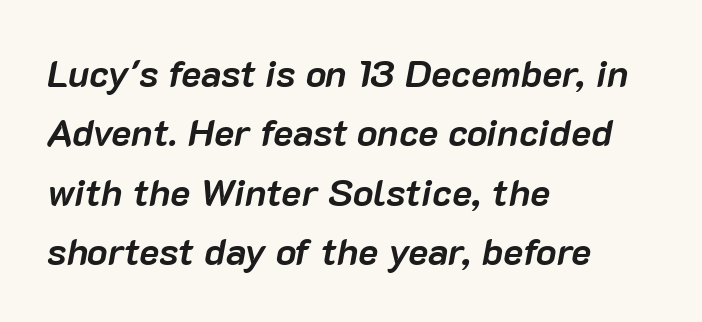
{"italic": "yes", "lean": "right", "slant_degrees": 10, "bold": "yes", "weight": "semibold", "width": "normal", "stroke_contrast": "low", "x_height": "medium", "monospaced": "no", "underline": "no", "align": "left", "line_spacing": "normal", "line_spacing_ratio": 1.56, "letter_spacing": "normal", "letter_spacing_em": 0.0, "glyph_px": 38}
